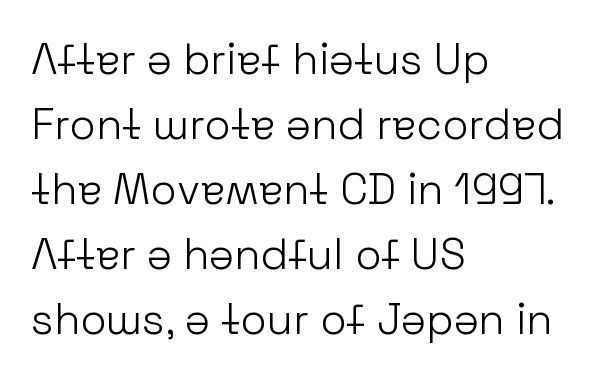
{"serif": "no", "italic": "no", "bold": "no", "weight": "light", "width": "normal", "stroke_contrast": "low", "x_height": "medium", "monospaced": "no", "underline": "no", "align": "left", "line_spacing": "normal", "line_spacing_ratio": 1.51, "letter_spacing": "normal", "letter_spacing_em": 0.0, "glyph_px": 43}
